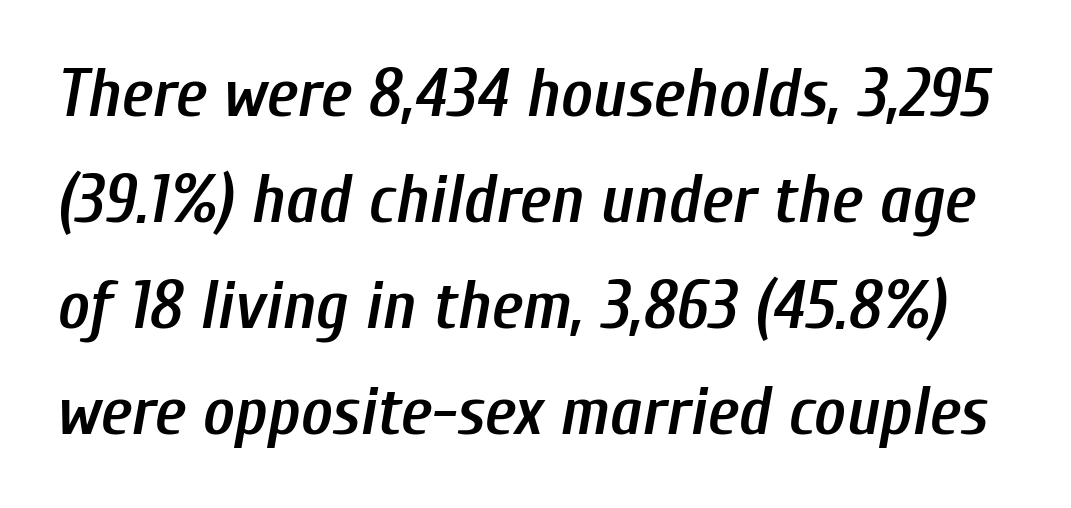
{"italic": "yes", "lean": "right", "slant_degrees": 10, "bold": "semi", "weight": "semibold", "width": "condensed", "stroke_contrast": "low", "x_height": "medium", "monospaced": "no", "underline": "no", "line_spacing": "normal", "line_spacing_ratio": 1.56, "letter_spacing": "normal", "letter_spacing_em": 0.0, "glyph_px": 68}
